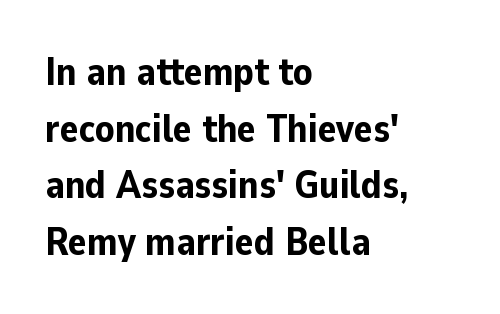
{"serif": "no", "italic": "no", "bold": "yes", "weight": "bold", "width": "normal", "stroke_contrast": "low", "x_height": "medium", "monospaced": "no", "underline": "no", "align": "left", "line_spacing": "normal", "line_spacing_ratio": 1.45, "letter_spacing": "normal", "letter_spacing_em": 0.0, "glyph_px": 39}
